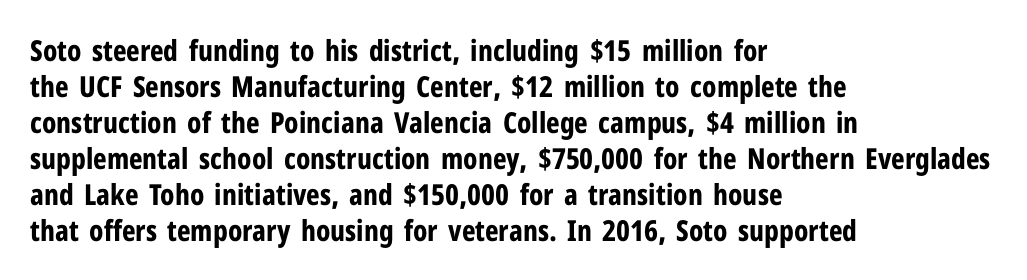
Q: Is the text bold? A: Yes.
Q: Is the text italic (slanted)? A: No, it is upright.
Q: Is the typeface a serif or a sans-serif typeface? A: Sans-serif.
Q: Is the text underlined? A: No.
Q: How is the paragraph aligned? A: Left-aligned.
Q: Is the spacing between letters normal or unusually wide? A: Normal.
Q: Width (condensed, normal, or wide)? A: Condensed.
Q: Stroke contrast? A: Low.
Q: x-height? A: Medium.
Q: Monospaced? A: No.
